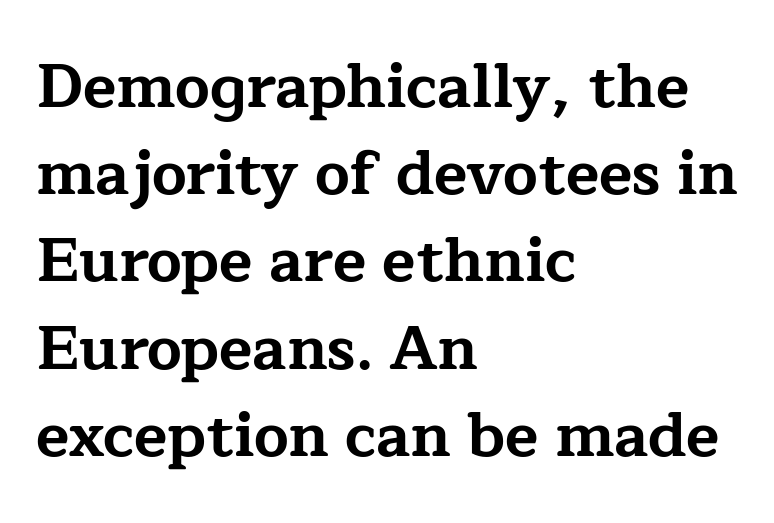
Q: Is the text bold? A: Yes.
Q: Is the text italic (slanted)? A: No, it is upright.
Q: Is the typeface a serif or a sans-serif typeface? A: Serif.
Q: Is the text underlined? A: No.
Q: How is the paragraph aligned? A: Left-aligned.
Q: Is the spacing between letters normal or unusually wide? A: Normal.
Q: Is the spacing between lines tight, normal or loose? A: Normal.
Q: Width (condensed, normal, or wide)? A: Wide.
Q: Stroke contrast? A: Low.
Q: x-height? A: Medium.
Q: Monospaced? A: No.
